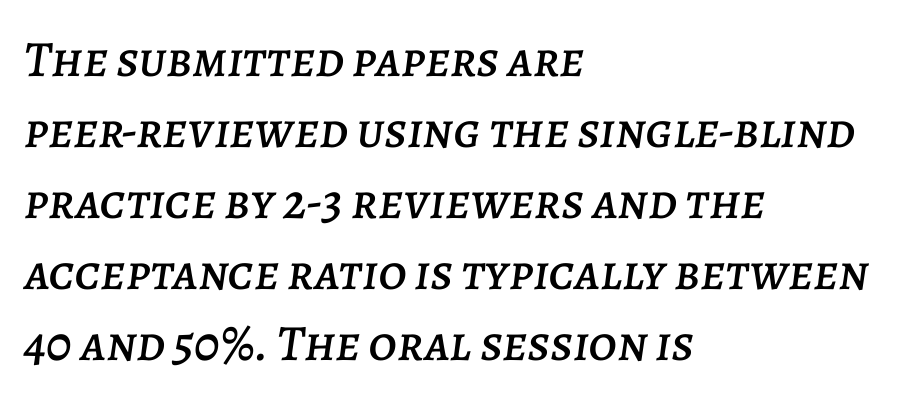
{"italic": "yes", "lean": "right", "slant_degrees": 7, "width": "normal", "stroke_contrast": "low", "x_height": "large", "monospaced": "no", "underline": "no", "align": "left", "line_spacing": "normal", "line_spacing_ratio": 1.39, "letter_spacing": "normal", "letter_spacing_em": 0.0, "glyph_px": 51}
